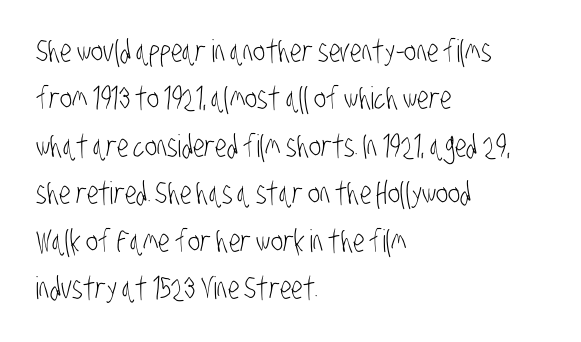
Is the letter spacing exaggerated? No — it looks like the ordinary default. Type style note: lacks serifs. Looks like regular typesetting: each glyph gets only the width it needs. The ragged edge is on the right, which tells us the setting is flush left.
